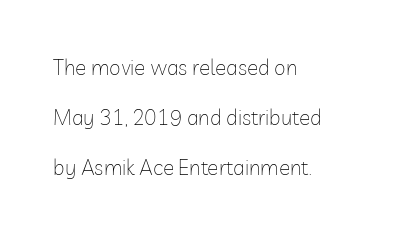
{"italic": "no", "bold": "no", "underline": "no", "align": "left", "line_spacing": "loose", "line_spacing_ratio": 2.38, "letter_spacing": "normal", "letter_spacing_em": 0.0, "glyph_px": 21}
